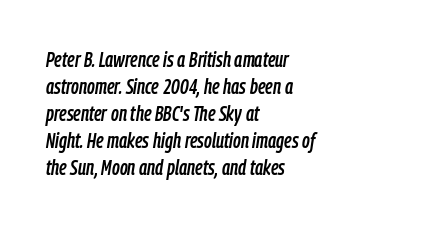
The image shows 21 px text type, italic (leaning right); set left-aligned, normal line spacing (1.28x), normal letter spacing, not underlined.
